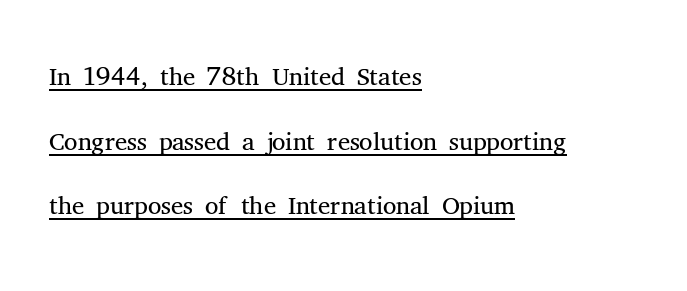
The image shows 38 px light serif type, upright; set left-aligned, normal line spacing (1.7x), normal letter spacing, underlined; medium stroke contrast and a medium x-height.
